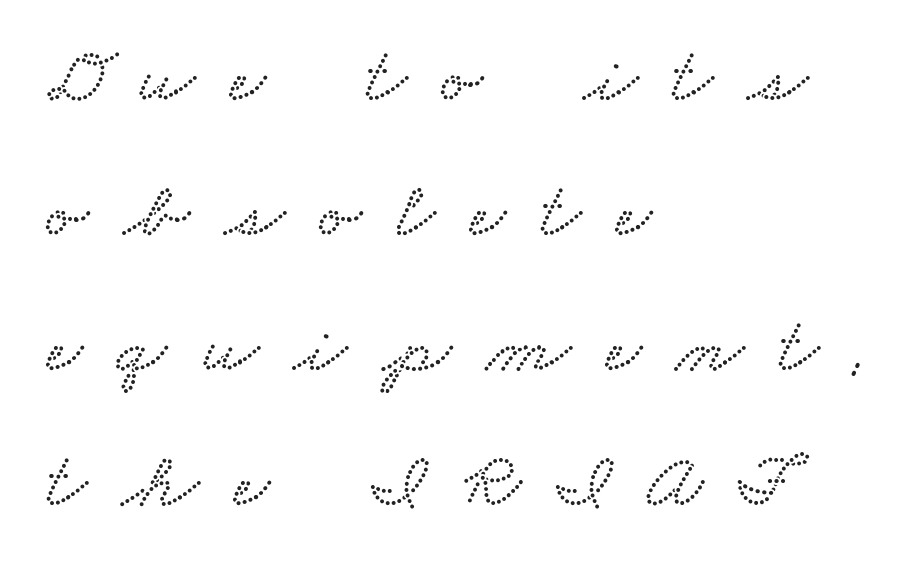
{"width": "wide", "stroke_contrast": "low", "x_height": "small", "monospaced": "no", "underline": "no", "align": "left", "line_spacing_ratio": 1.73, "letter_spacing": "wide", "letter_spacing_em": 0.45, "glyph_px": 78}
